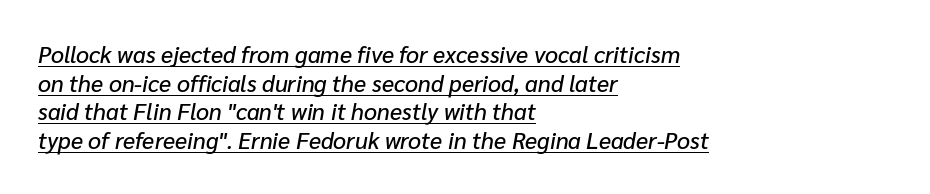
The image shows 23 px text type, italic (leaning right); set left-aligned, normal line spacing (1.25x), normal letter spacing, underlined.
